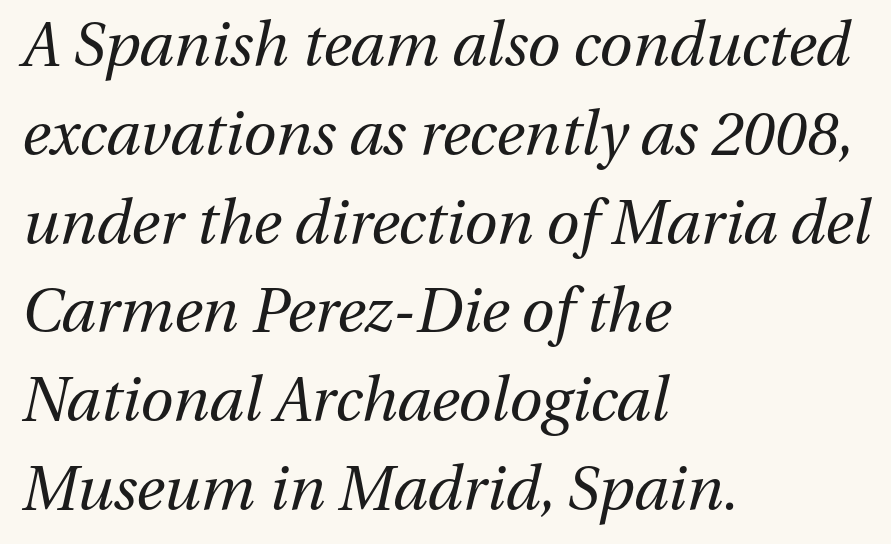
{"italic": "yes", "lean": "right", "slant_degrees": 13, "bold": "no", "weight": "regular", "width": "normal", "stroke_contrast": "medium", "x_height": "medium", "monospaced": "no", "underline": "no", "align": "left", "line_spacing": "normal", "line_spacing_ratio": 1.48, "letter_spacing": "normal", "letter_spacing_em": 0.0, "glyph_px": 60}
